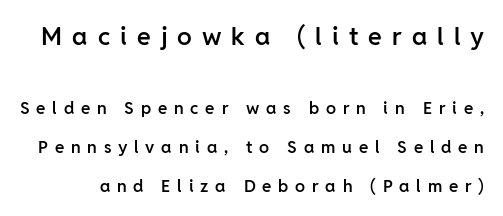
{"italic": "no", "bold": "semi", "underline": "no", "line_spacing": "loose", "line_spacing_ratio": 2.28, "letter_spacing": "wide", "letter_spacing_em": 0.4, "larger_block": "first", "size_ratio": 1.47, "glyph_px": 25}
